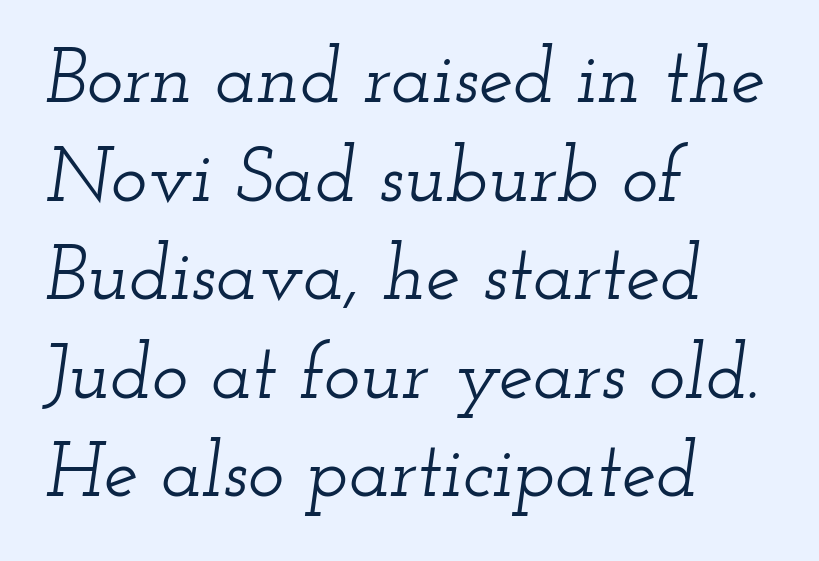
{"serif": "yes", "italic": "yes", "lean": "right", "slant_degrees": 12, "width": "wide", "stroke_contrast": "low", "x_height": "small", "monospaced": "no", "underline": "no", "align": "left", "line_spacing": "normal", "line_spacing_ratio": 1.28, "letter_spacing": "normal", "letter_spacing_em": 0.0, "glyph_px": 77}
